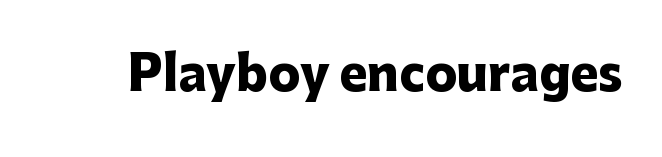
Q: Is the text bold? A: Yes.
Q: Is the text italic (slanted)? A: No, it is upright.
Q: Is the typeface a serif or a sans-serif typeface? A: Sans-serif.
Q: Is the text underlined? A: No.
Q: Is the spacing between letters normal or unusually wide? A: Normal.
Q: Width (condensed, normal, or wide)? A: Normal.
Q: Stroke contrast? A: Low.
Q: x-height? A: Medium.
Q: Monospaced? A: No.
